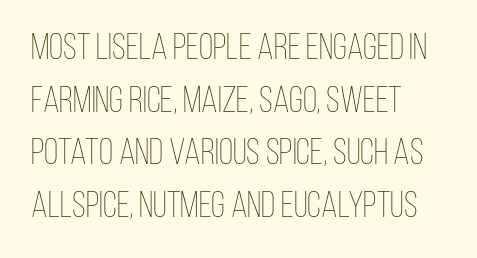
The image shows 37 px thin, condensed type, upright; set left-aligned, normal line spacing (1.42x), normal letter spacing, not underlined; low stroke contrast and a large x-height.
